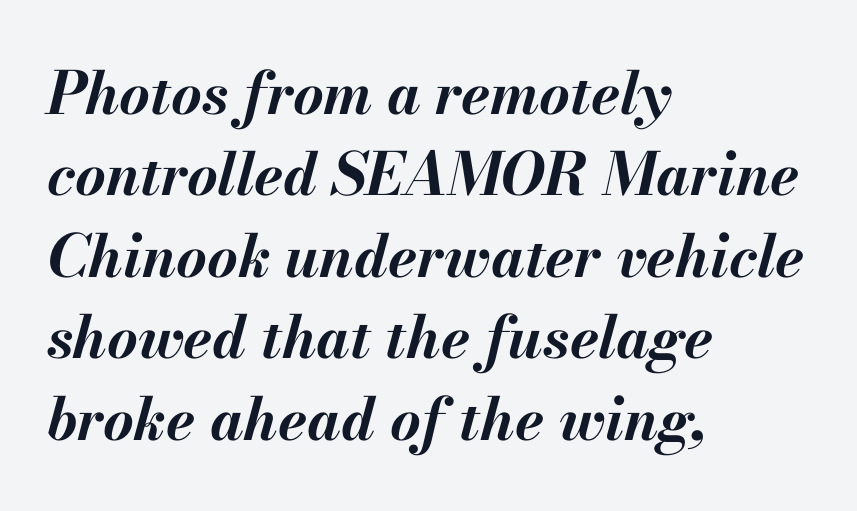
The rendering uses natural spacing where letterforms have individual widths. Notice how descenders clear the ascenders below comfortably — that's standard leading. Tracking value appears to be zero — textbook default spacing. The glyphs look as if they've been sheared to an angle. The characters look thick and weighty, a clear bold. Just letters on the line, the space beneath them empty.
